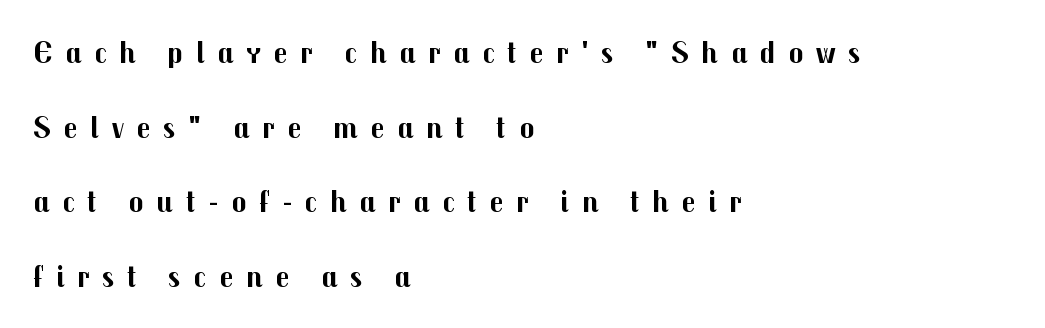
The image shows 31 px bold sans-serif type, upright; set left-aligned, loose line spacing (2.41x), unusually wide letter spacing (+0.41 em), not underlined; medium stroke contrast and a medium x-height.
